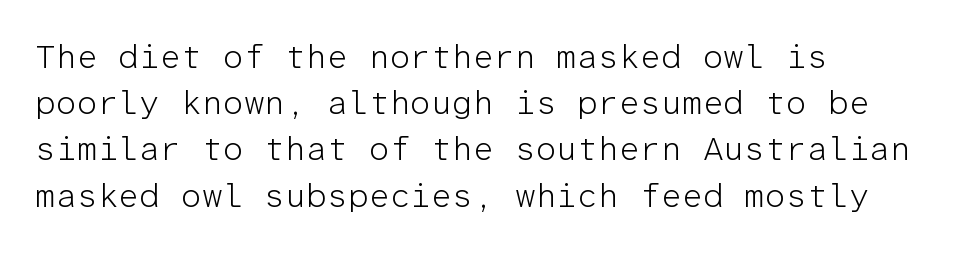
{"serif": "no", "italic": "no", "bold": "no", "weight": "light", "width": "normal", "stroke_contrast": "low", "x_height": "medium", "monospaced": "yes", "underline": "no", "align": "left", "line_spacing": "normal", "line_spacing_ratio": 1.4, "letter_spacing": "normal", "letter_spacing_em": 0.0, "glyph_px": 33}
